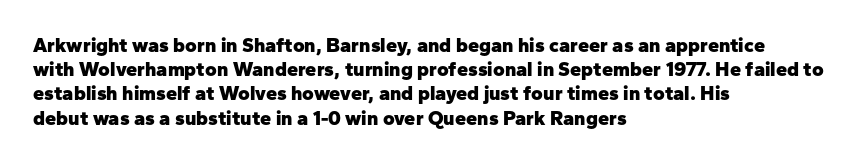
The image shows 20 px bold type, upright; set left-aligned, line spacing 1.21x, normal letter spacing, not underlined.
